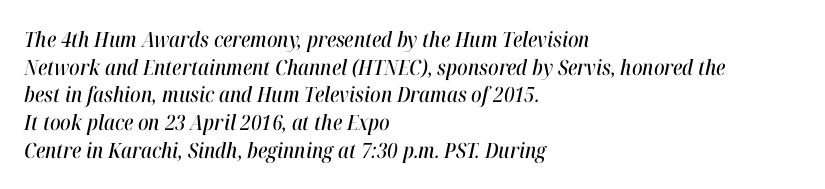
Q: Is the text italic (slanted)? A: Yes, it leans right by about 12 degrees.
Q: Is the text underlined? A: No.
Q: How is the paragraph aligned? A: Left-aligned.
Q: Is the spacing between letters normal or unusually wide? A: Normal.
Q: Is the spacing between lines tight, normal or loose? A: Normal.
